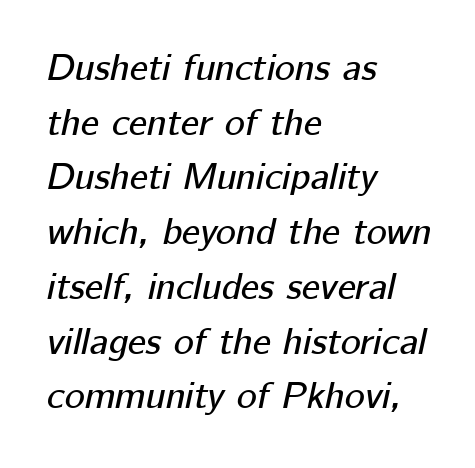
{"italic": "yes", "lean": "right", "slant_degrees": 12, "width": "normal", "stroke_contrast": "low", "x_height": "medium", "monospaced": "no", "underline": "no", "align": "left", "line_spacing": "normal", "line_spacing_ratio": 1.44, "letter_spacing": "normal", "letter_spacing_em": 0.0, "glyph_px": 38}
